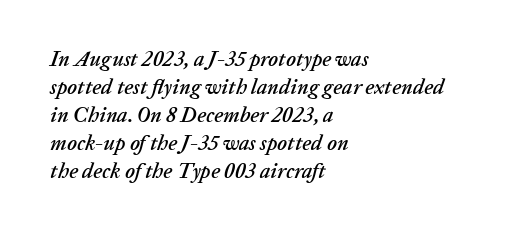
The image shows 21 px text type, italic (leaning right); set left-aligned, normal line spacing (1.33x), normal letter spacing, not underlined.
